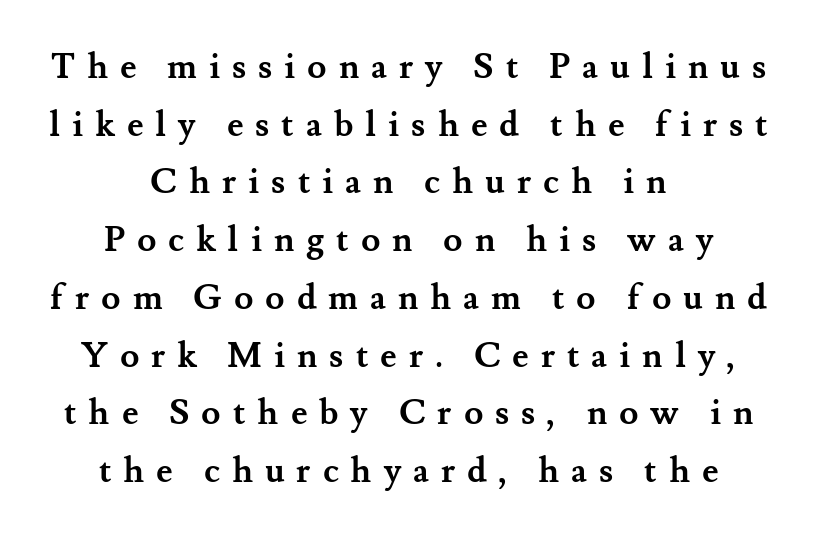
Does the weight exceed regular? Yes, all the way to bold. In terms of posture, this sample is upright. Do the characters align in a grid? No, the font is proportional. The lines sit at an ordinary, default distance from one another.
